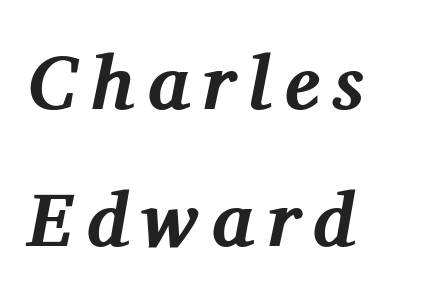
{"serif": "yes", "italic": "yes", "lean": "right", "slant_degrees": 11, "bold": "yes", "weight": "bold", "width": "normal", "stroke_contrast": "medium", "x_height": "medium", "monospaced": "no", "underline": "no", "align": "left", "line_spacing_ratio": 1.8, "glyph_px": 76}
